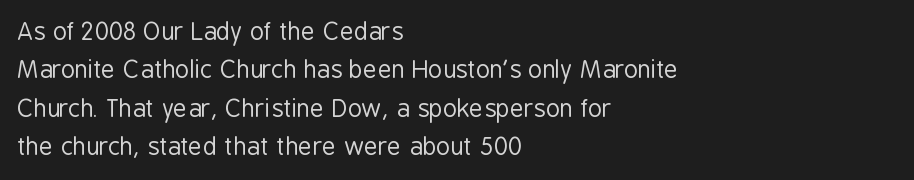
Q: Is the text bold? A: No.
Q: Is the text italic (slanted)? A: No, it is upright.
Q: Is the text underlined? A: No.
Q: How is the paragraph aligned? A: Left-aligned.
Q: Is the spacing between letters normal or unusually wide? A: Normal.
Q: Is the spacing between lines tight, normal or loose? A: Normal.
